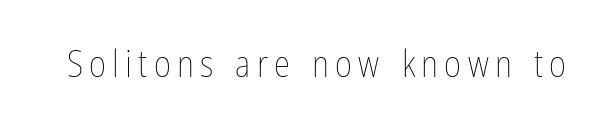
{"italic": "no", "bold": "no", "weight": "thin", "width": "condensed", "stroke_contrast": "low", "x_height": "medium", "monospaced": "no", "underline": "no", "glyph_px": 37}
